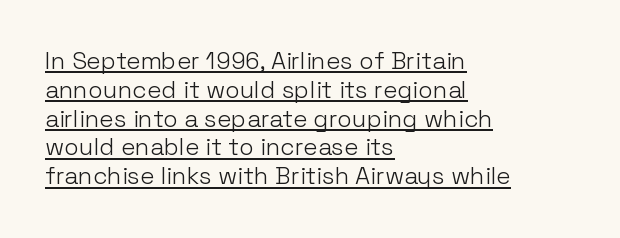
Q: Is the text bold? A: No.
Q: Is the text italic (slanted)? A: No, it is upright.
Q: Is the text underlined? A: Yes.
Q: How is the paragraph aligned? A: Left-aligned.
Q: Is the spacing between letters normal or unusually wide? A: Normal.
